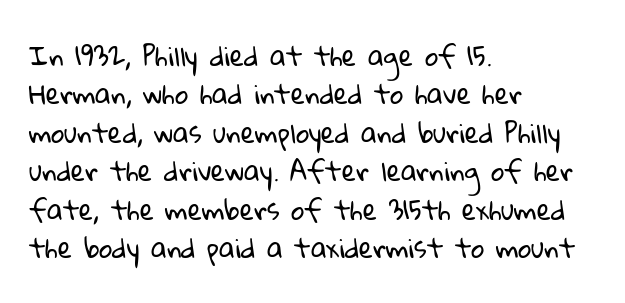
Q: Is the text bold? A: No.
Q: Is the text underlined? A: No.
Q: How is the paragraph aligned? A: Left-aligned.
Q: Is the spacing between letters normal or unusually wide? A: Normal.
Q: Is the spacing between lines tight, normal or loose? A: Normal.
